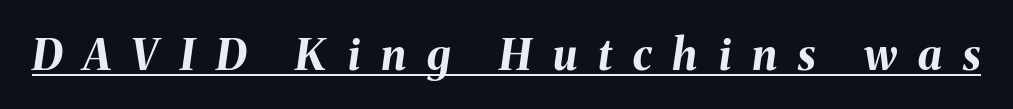
{"italic": "yes", "lean": "right", "slant_degrees": 8, "bold": "yes", "weight": "bold", "width": "normal", "stroke_contrast": "medium", "x_height": "medium", "monospaced": "no", "underline": "yes", "letter_spacing": "wide", "letter_spacing_em": 0.49, "glyph_px": 43}
